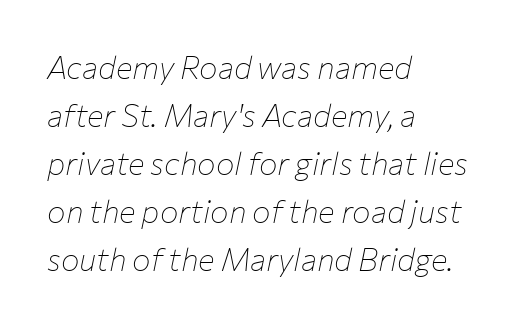
{"italic": "yes", "lean": "right", "slant_degrees": 12, "bold": "no", "weight": "thin", "width": "normal", "stroke_contrast": "low", "x_height": "medium", "monospaced": "no", "underline": "no", "align": "left", "line_spacing": "normal", "line_spacing_ratio": 1.55, "letter_spacing": "normal", "letter_spacing_em": 0.0, "glyph_px": 31}
